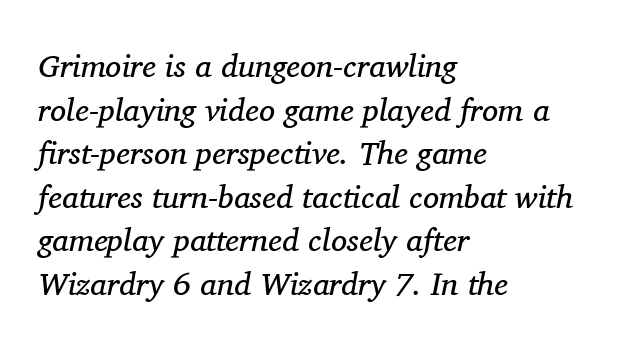
This sample has the flowing, uneven cadence of proportional lettering. Weight: in the light-to-regular range. Designer's note — italics engaged. Quick note: interline space is typical. A bare baseline throughout the passage. In terms of letterspacing, this is plain default setting.
